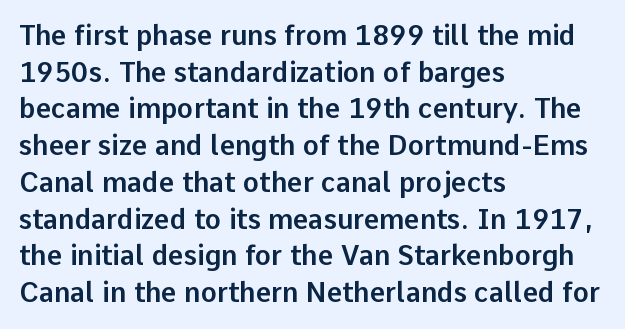
{"italic": "no", "underline": "no", "align": "left", "line_spacing": "normal", "line_spacing_ratio": 1.36, "letter_spacing": "normal", "letter_spacing_em": 0.0, "glyph_px": 27}
